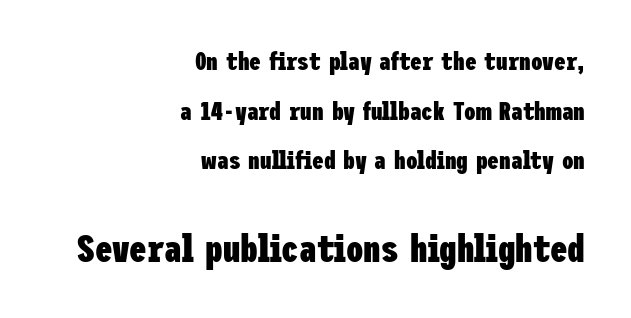
{"serif": "no", "italic": "no", "bold": "yes", "weight": "heavy", "width": "condensed", "stroke_contrast": "low", "x_height": "medium", "underline": "no", "align": "right", "line_spacing": "loose", "line_spacing_ratio": 1.91, "letter_spacing": "normal", "letter_spacing_em": 0.0, "larger_block": "second", "size_ratio": 1.5, "glyph_px": 39}
